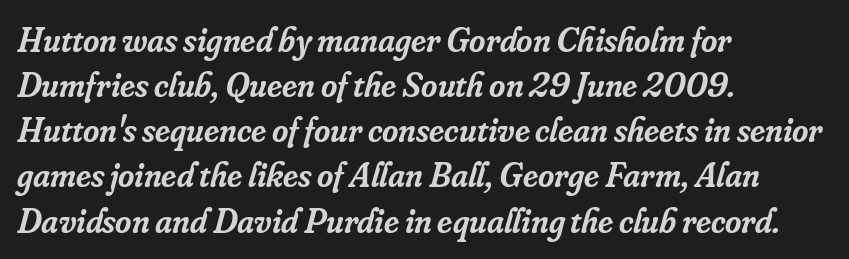
You could not count columns in this text — the font is proportionally spaced. The passage shown leans; its letterforms are oblique. Is this a sans? No — the strokes have serifs. Set as a demibold, roughly 600 on the weight scale.
